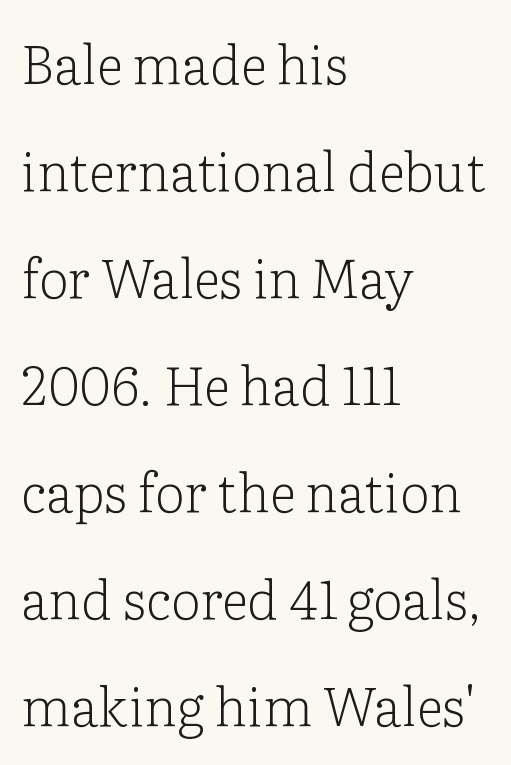
Q: Is the text bold? A: No.
Q: Is the text italic (slanted)? A: No, it is upright.
Q: Is the typeface a serif or a sans-serif typeface? A: Serif.
Q: Is the text underlined? A: No.
Q: How is the paragraph aligned? A: Left-aligned.
Q: Is the spacing between letters normal or unusually wide? A: Normal.
Q: Is the spacing between lines tight, normal or loose? A: Loose.
Q: Width (condensed, normal, or wide)? A: Normal.
Q: Stroke contrast? A: Low.
Q: x-height? A: Medium.
Q: Monospaced? A: No.
